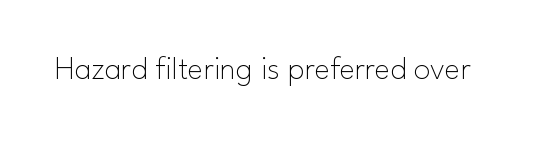
The axis of the letterforms is exactly vertical. The strip under each line holds only bare page. These glyphs show unthickened strokes, regular width or finer. The type family on display is of the sans-serif kind.
